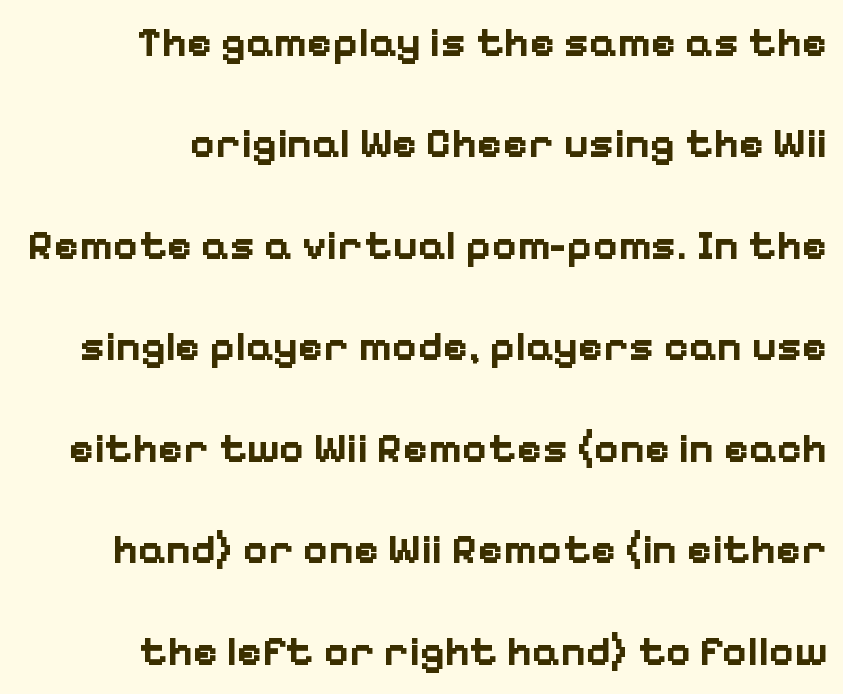
The image shows 43 px bold sans-serif type, upright; set right-aligned, loose line spacing (2.36x), normal letter spacing, not underlined; low stroke contrast and a medium x-height.
